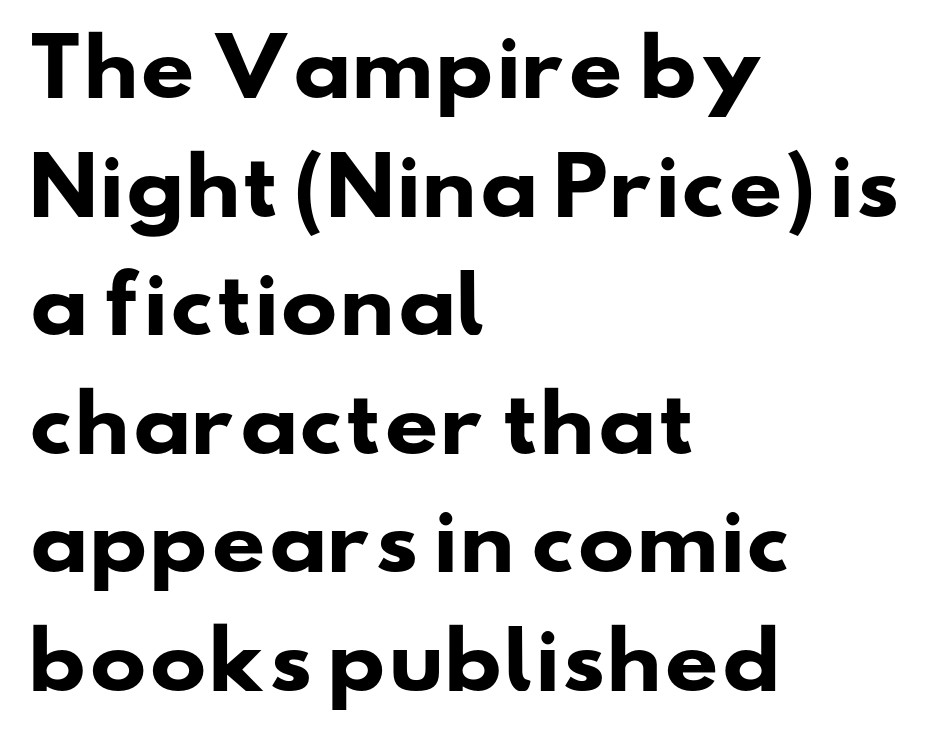
Q: Is the text bold? A: Yes.
Q: Is the typeface a serif or a sans-serif typeface? A: Sans-serif.
Q: Is the text underlined? A: No.
Q: How is the paragraph aligned? A: Left-aligned.
Q: Is the spacing between letters normal or unusually wide? A: Normal.
Q: Is the spacing between lines tight, normal or loose? A: Normal.
Q: Width (condensed, normal, or wide)? A: Wide.
Q: Stroke contrast? A: Low.
Q: x-height? A: Small.
Q: Monospaced? A: No.
